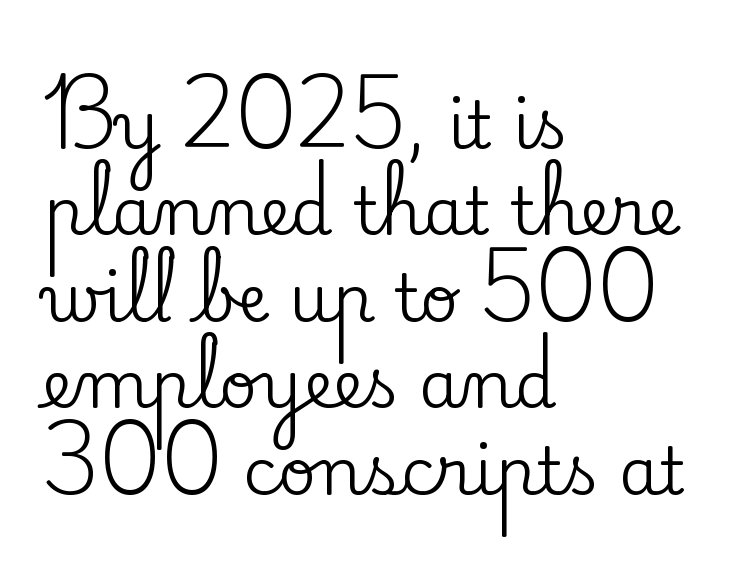
{"serif": "yes", "italic": "no", "width": "normal", "stroke_contrast": "low", "x_height": "small", "monospaced": "no", "underline": "no", "align": "left", "line_spacing": "normal", "line_spacing_ratio": 1.31, "letter_spacing": "normal", "letter_spacing_em": 0.0, "glyph_px": 66}
